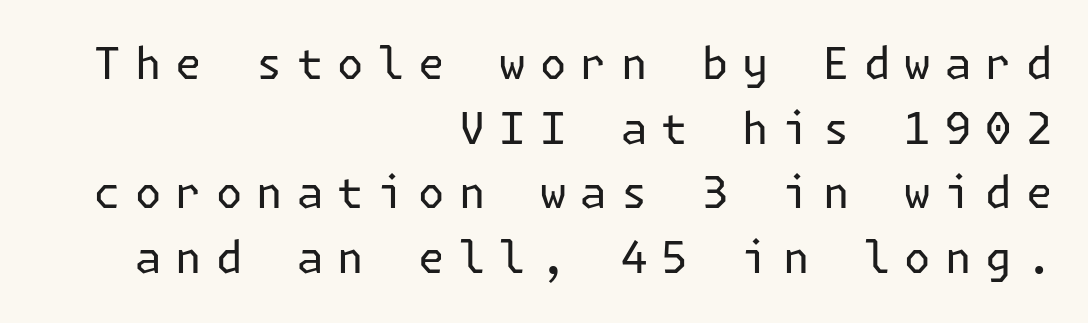
{"serif": "no", "italic": "no", "bold": "no", "weight": "regular", "width": "normal", "stroke_contrast": "low", "x_height": "medium", "underline": "no", "align": "right", "line_spacing": "normal", "line_spacing_ratio": 1.47, "letter_spacing": "wide", "letter_spacing_em": 0.32, "glyph_px": 44}
